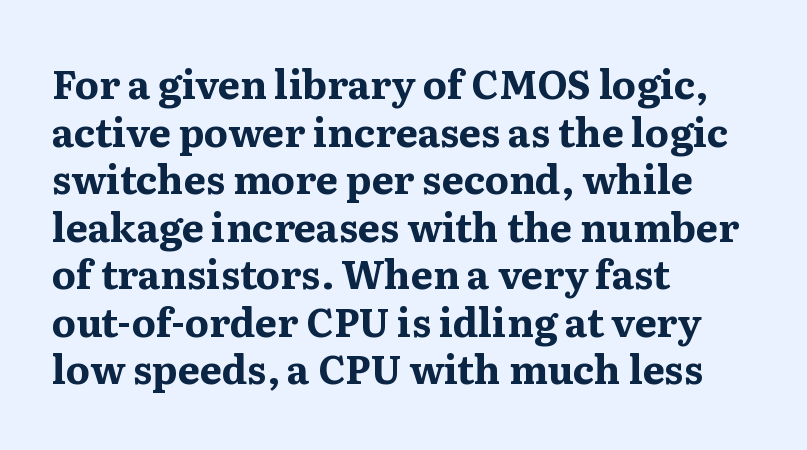
The passage shown is typeset with a serif family. A bare baseline throughout the passage. Chunky letters — that's bold for sure. Students, note that the glyphs here touch the page at normal intervals.
